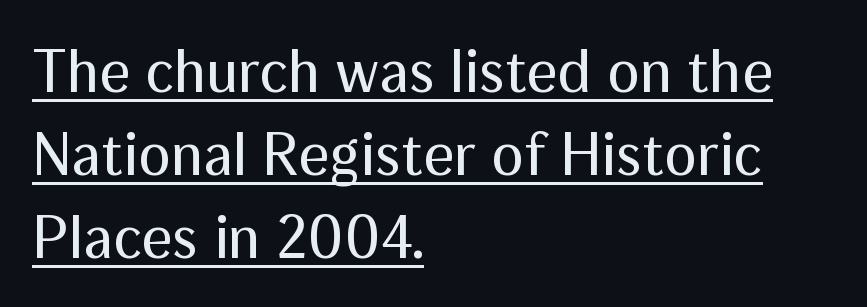
The image shows 61 px regular-weight sans-serif type, upright; set left-aligned, normal line spacing (1.36x), normal letter spacing, underlined; medium stroke contrast and a medium x-height.
